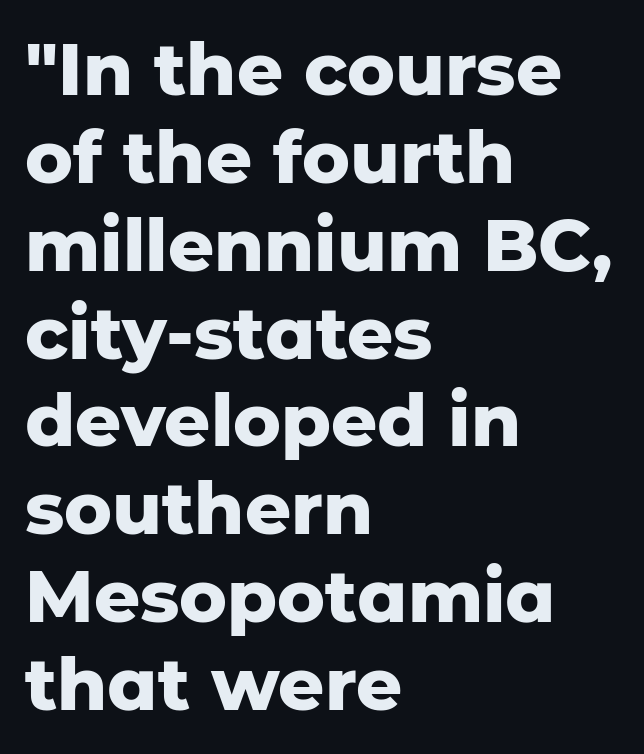
{"serif": "no", "italic": "no", "bold": "yes", "weight": "heavy", "width": "normal", "stroke_contrast": "low", "x_height": "medium", "monospaced": "no", "underline": "no", "align": "left", "line_spacing_ratio": 1.22, "letter_spacing": "normal", "letter_spacing_em": 0.0, "glyph_px": 72}
